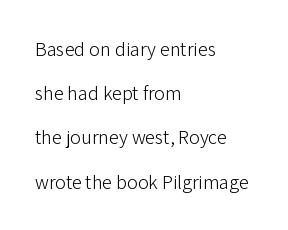
The image shows 20 px text type, upright; set left-aligned, loose line spacing (2.21x), normal letter spacing, not underlined.
